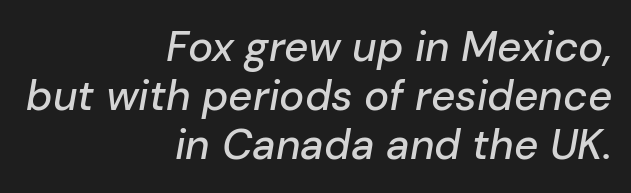
{"italic": "yes", "lean": "right", "slant_degrees": 10, "width": "normal", "stroke_contrast": "low", "x_height": "medium", "monospaced": "no", "underline": "no", "align": "right", "line_spacing_ratio": 1.17, "letter_spacing": "normal", "letter_spacing_em": 0.0, "glyph_px": 42}
